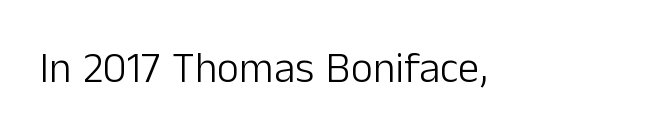
The image shows 43 px light sans-serif type, upright; set normal letter spacing, not underlined; low stroke contrast and a medium x-height.
